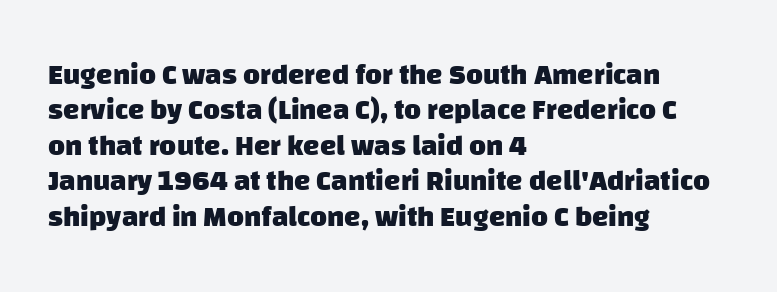
Default kerning and tracking; the words read as compact shapes. Compared with an ordinary text face, these strokes are far heavier — a full bold. Note the varied advance widths — an 'i' is clearly narrower than an 'm'. Has an underline been added? It has not.
